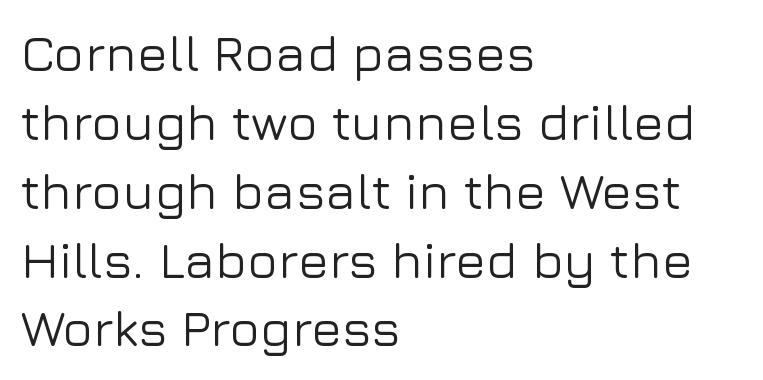
Rows of type keep a routine distance in the vertical direction. The rendering shows plain stroke endings on the letterforms — a sans-serif design. The axis of the letterforms is exactly vertical. The typesetter chose a ragged-right arrangement here. This sample has the flowing, uneven cadence of proportional lettering.
